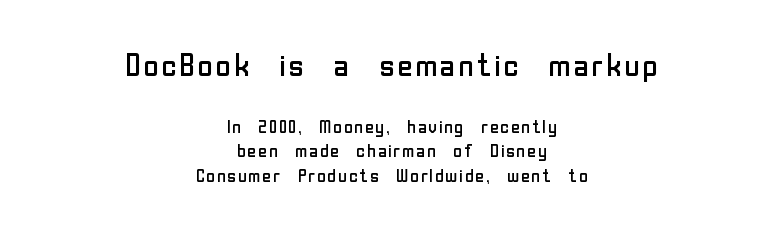
The strokes are not fattened; the text isn't bold. The paragraph has two soft edges and a firm central axis. Here the first block reads like a headline and the second like body copy. The gap between lines stays unmarked. Are there feet on the stems? There aren't — it's a sans.
